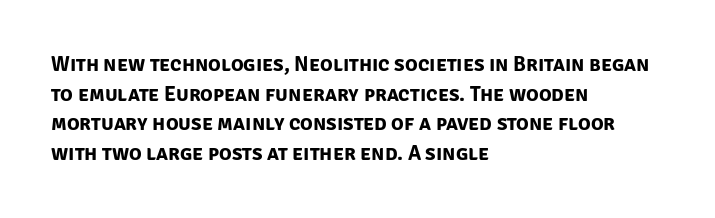
Q: Is the text bold? A: Yes.
Q: Is the text underlined? A: No.
Q: How is the paragraph aligned? A: Left-aligned.
Q: Is the spacing between letters normal or unusually wide? A: Normal.
Q: Is the spacing between lines tight, normal or loose? A: Normal.
